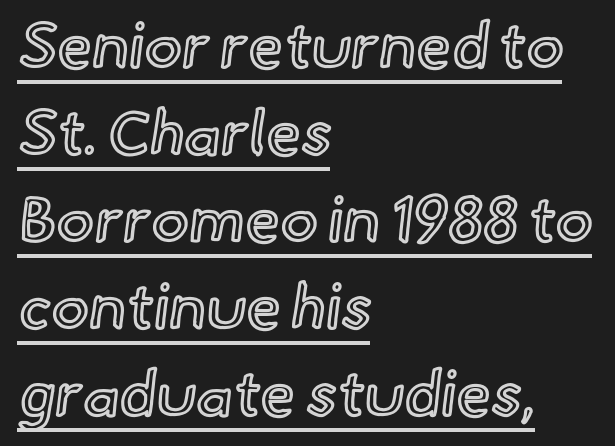
Q: Is the text italic (slanted)? A: Yes.
Q: Is the text underlined? A: Yes.
Q: How is the paragraph aligned? A: Left-aligned.
Q: Is the spacing between letters normal or unusually wide? A: Normal.
Q: Is the spacing between lines tight, normal or loose? A: Normal.
Q: Width (condensed, normal, or wide)? A: Normal.
Q: x-height? A: Small.
Q: Monospaced? A: No.
